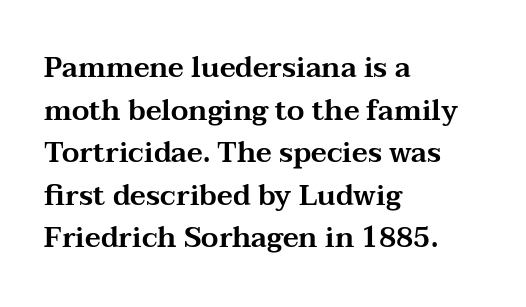
{"serif": "yes", "italic": "no", "width": "wide", "stroke_contrast": "medium", "x_height": "medium", "monospaced": "no", "underline": "no", "align": "left", "line_spacing": "normal", "line_spacing_ratio": 1.52, "letter_spacing": "normal", "letter_spacing_em": 0.0, "glyph_px": 28}
